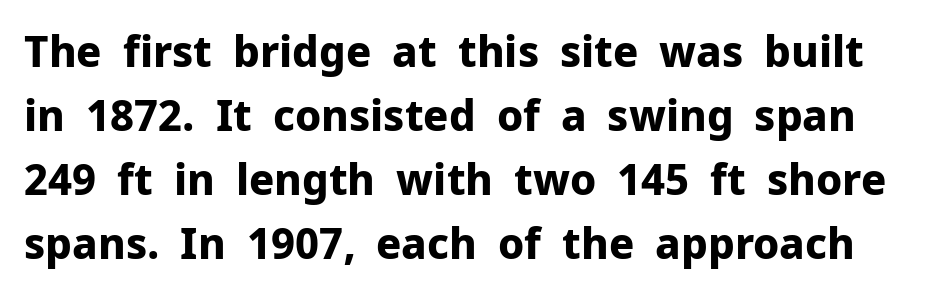
The image shows 42 px bold sans-serif type, upright; set normal line spacing (1.52x), normal letter spacing, not underlined; low stroke contrast and a medium x-height.
